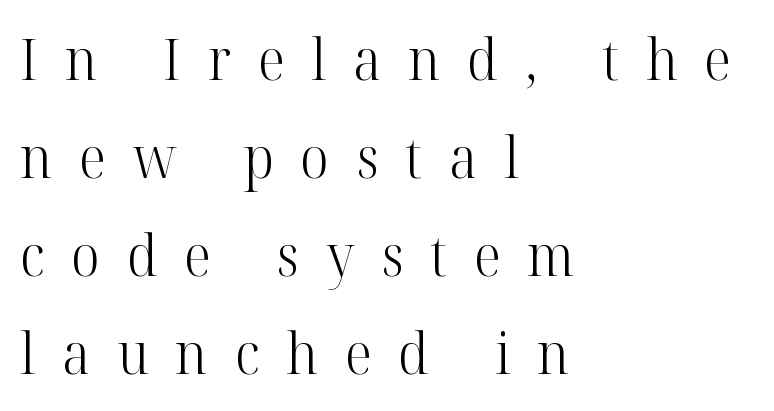
Q: Is the text bold? A: No.
Q: Is the text italic (slanted)? A: No, it is upright.
Q: Is the typeface a serif or a sans-serif typeface? A: Serif.
Q: Is the text underlined? A: No.
Q: How is the paragraph aligned? A: Left-aligned.
Q: Is the spacing between letters normal or unusually wide? A: Unusually wide.
Q: Width (condensed, normal, or wide)? A: Normal.
Q: Stroke contrast? A: High.
Q: x-height? A: Medium.
Q: Monospaced? A: No.
